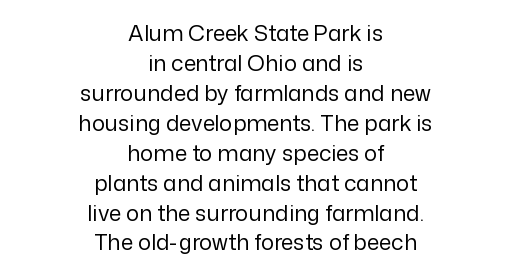
{"italic": "no", "bold": "no", "underline": "no", "align": "center", "line_spacing": "normal", "line_spacing_ratio": 1.36, "letter_spacing": "normal", "letter_spacing_em": 0.0, "glyph_px": 22}
